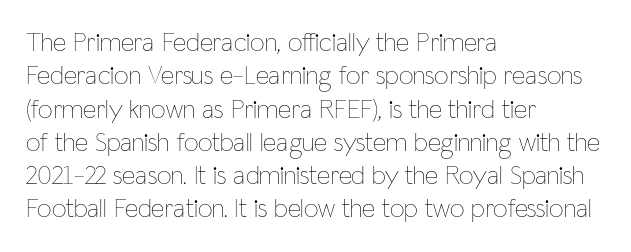
Q: Is the text bold? A: No.
Q: Is the text italic (slanted)? A: No, it is upright.
Q: Is the text underlined? A: No.
Q: How is the paragraph aligned? A: Left-aligned.
Q: Is the spacing between letters normal or unusually wide? A: Normal.
Q: Is the spacing between lines tight, normal or loose? A: Normal.
